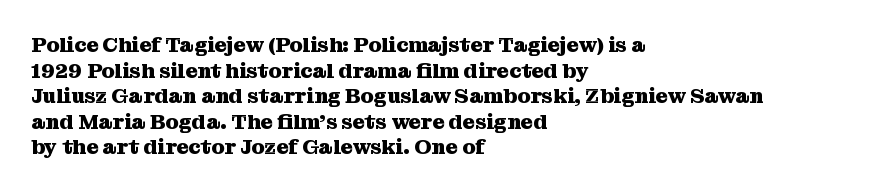
Is there any slant? The stems are plumb. The zone under the glyphs is completely vacant. Caption: bold face, heavy strokes. Each word holds together tightly as a unit, with standard inter-letter gaps. Does the copy run flush right? No — it runs flush left.
